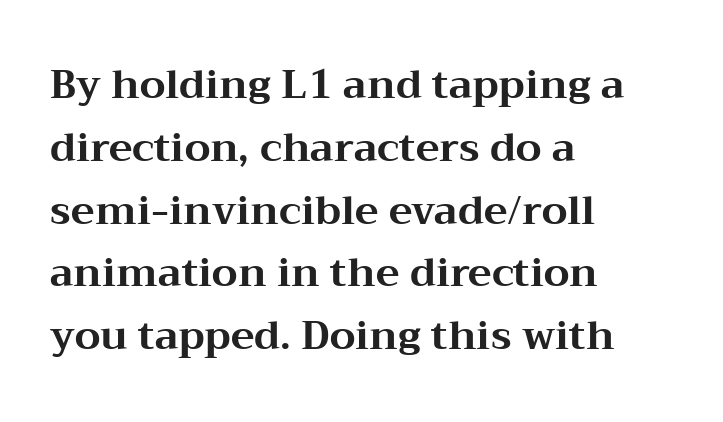
The image shows 40 px bold, wide serif type, upright; set left-aligned, normal line spacing (1.57x), normal letter spacing, not underlined; medium stroke contrast and a medium x-height.
